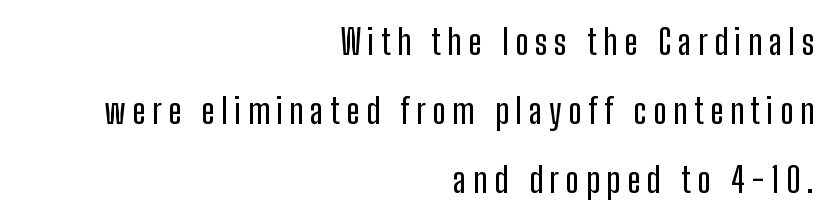
{"serif": "no", "italic": "no", "width": "condensed", "stroke_contrast": "low", "x_height": "medium", "monospaced": "no", "underline": "no", "align": "right", "line_spacing": "loose", "line_spacing_ratio": 1.97, "glyph_px": 35}
